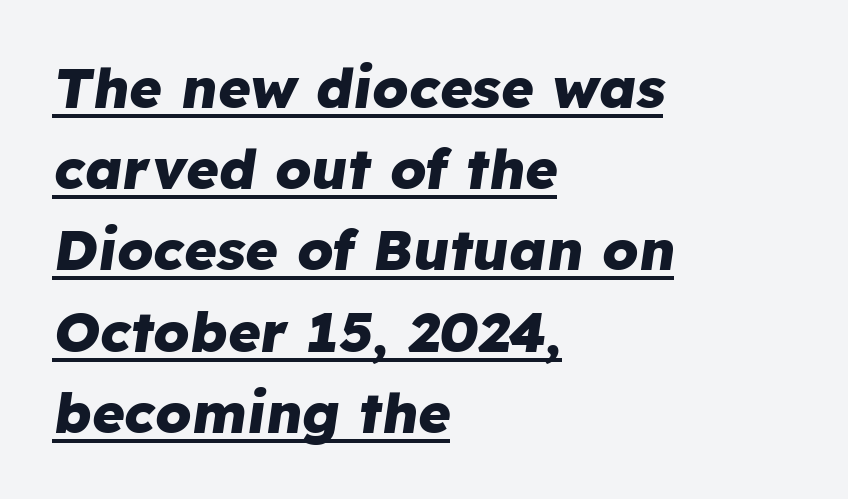
The image shows 56 px heavy type, italic (leaning right); set left-aligned, normal line spacing (1.45x), normal letter spacing, underlined; low stroke contrast and a medium x-height.
